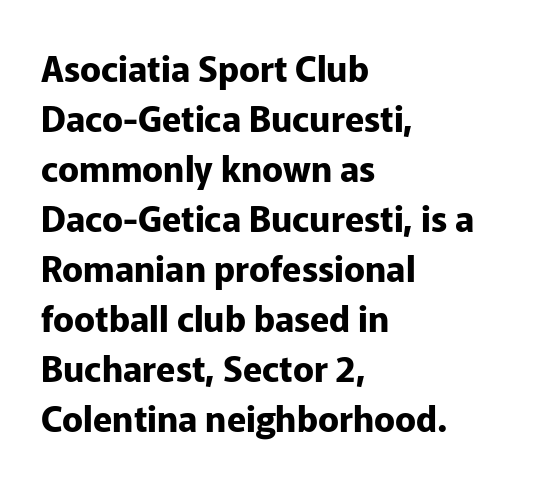
The image shows 35 px bold sans-serif type, upright; set left-aligned, normal line spacing (1.43x), normal letter spacing, not underlined; low stroke contrast and a medium x-height.
